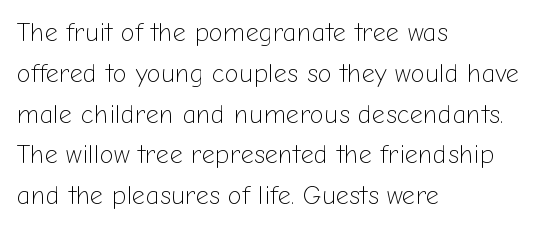
{"italic": "no", "bold": "no", "underline": "no", "align": "left", "line_spacing": "normal", "line_spacing_ratio": 1.57, "letter_spacing": "normal", "letter_spacing_em": 0.0, "glyph_px": 26}
